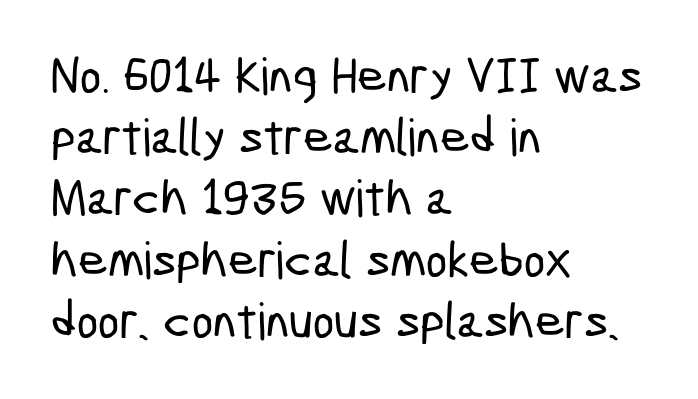
Tracking here is standard; glyphs follow each other at the usual distance. The space beneath each line is pristine and unruled. One-word summary of the alignment: left. Serifs: no, the terminals of the letterforms are clean. You could not count columns in this text — the font is proportionally spaced.
